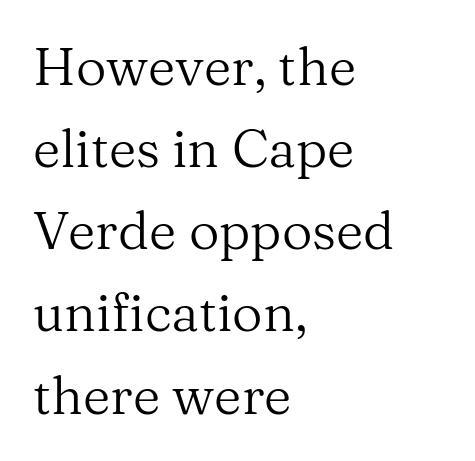
Letter spacing: default. The specimen omits any rule beneath the text block's lines. The typography opts for an upright posture over an oblique one. Layout note: lines flush left. The font is comparable to plain body text, perhaps lighter.
